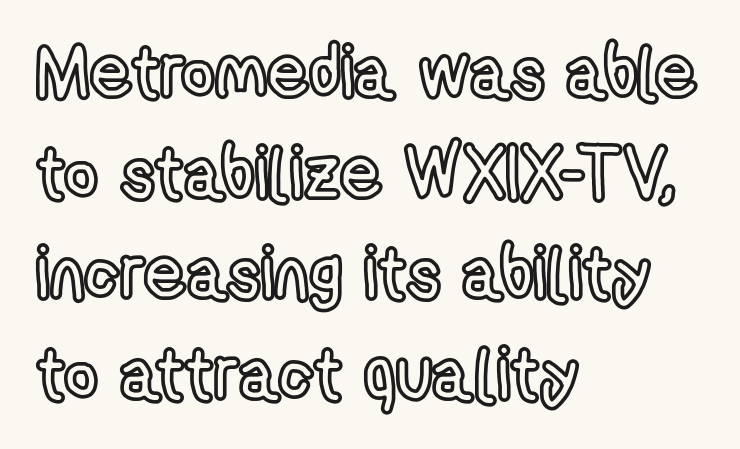
The image shows 73 px condensed type, upright; set left-aligned, normal line spacing (1.38x), normal letter spacing, not underlined; a medium x-height.
